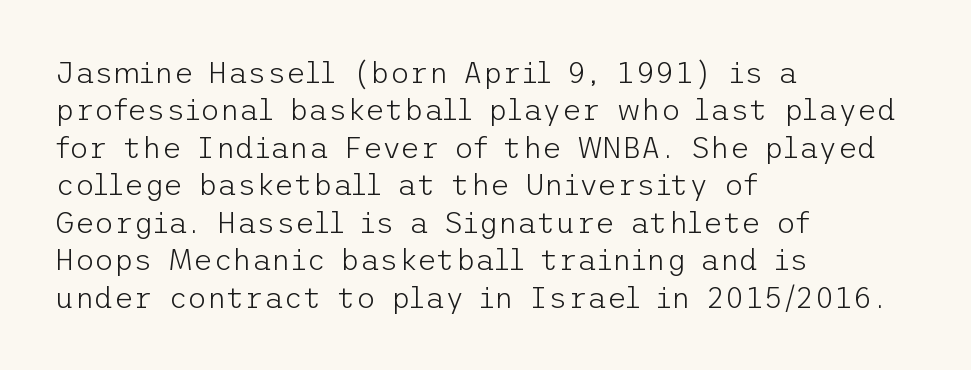
Q: Is the text bold? A: No.
Q: Is the text italic (slanted)? A: No, it is upright.
Q: Is the typeface a serif or a sans-serif typeface? A: Sans-serif.
Q: Is the text underlined? A: No.
Q: How is the paragraph aligned? A: Left-aligned.
Q: Is the spacing between letters normal or unusually wide? A: Normal.
Q: Is the spacing between lines tight, normal or loose? A: Normal.
Q: Width (condensed, normal, or wide)? A: Normal.
Q: Stroke contrast? A: Low.
Q: x-height? A: Medium.
